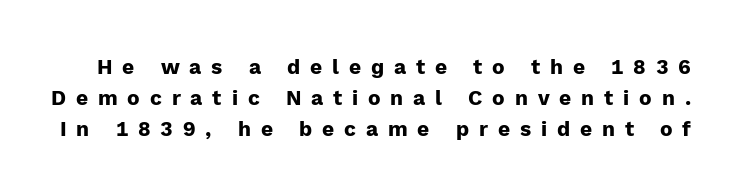
Q: Is the text bold? A: Yes.
Q: Is the text italic (slanted)? A: No, it is upright.
Q: Is the text underlined? A: No.
Q: Is the spacing between letters normal or unusually wide? A: Unusually wide.
Q: Is the spacing between lines tight, normal or loose? A: Normal.
